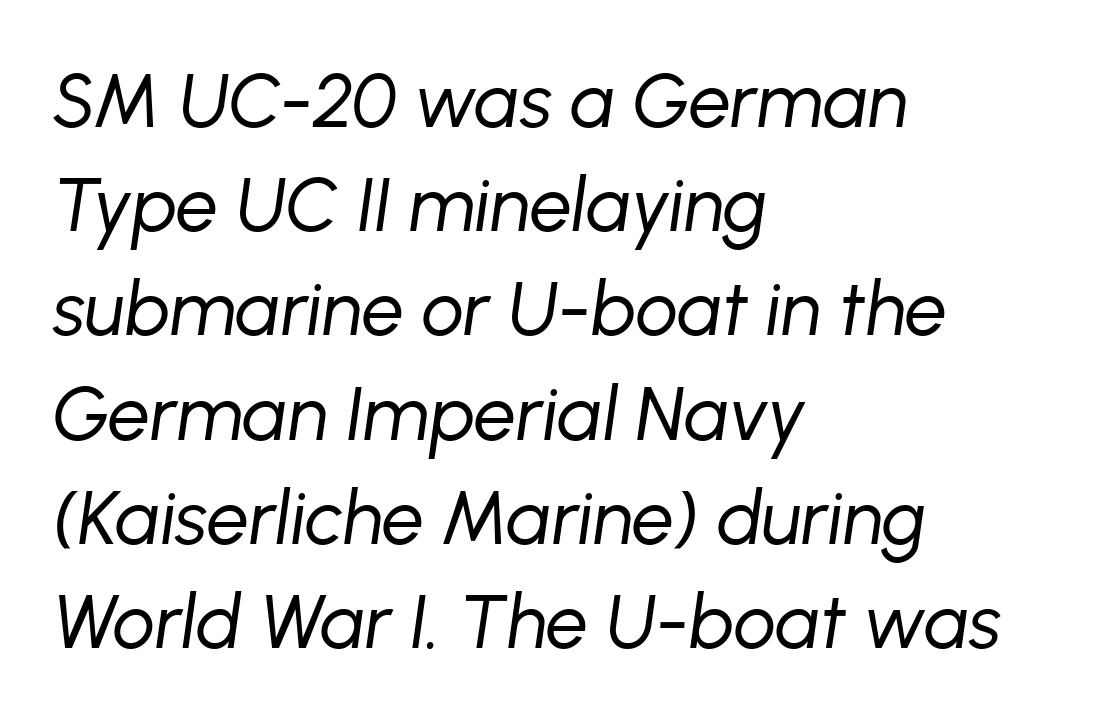
The image shows 75 px regular-weight type, italic (leaning right); set left-aligned, normal line spacing (1.39x), normal letter spacing, not underlined; low stroke contrast and a medium x-height.
